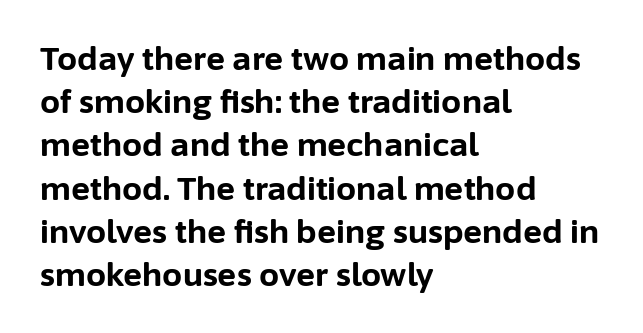
Letter spacing: default. One-word summary of the alignment: left. Heavy-handed strokes throughout: this text is bold. Decoration check: the copy has no underline. Characters remain perfectly vertical along every line. The passage shown stacks its lines at a standard gap.
